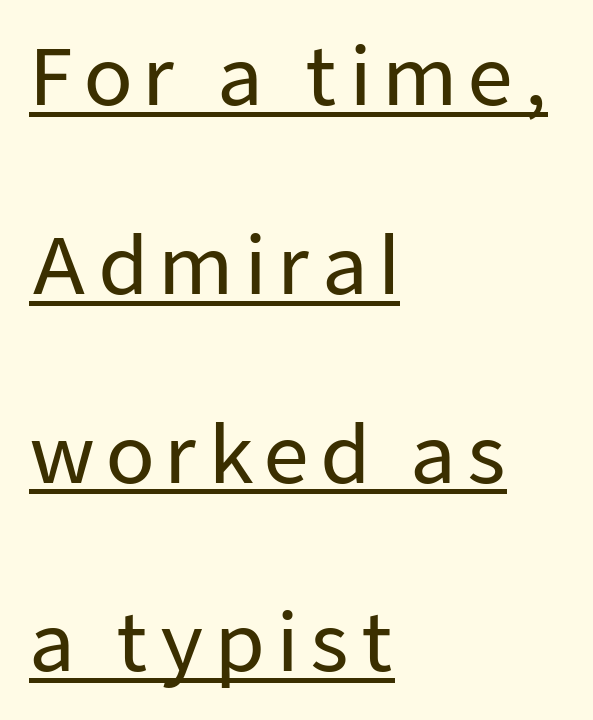
{"serif": "no", "italic": "no", "width": "normal", "stroke_contrast": "low", "x_height": "medium", "monospaced": "no", "underline": "yes", "align": "left", "line_spacing": "loose", "line_spacing_ratio": 2.39, "glyph_px": 79}
